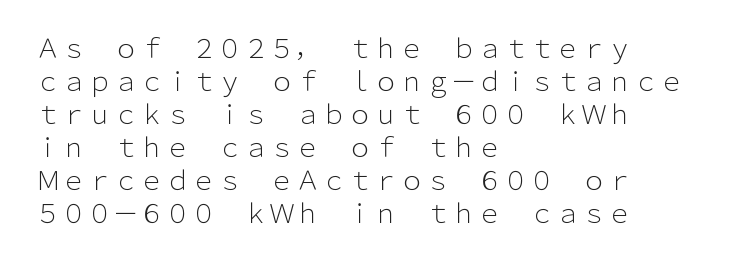
Q: Is the text bold? A: No.
Q: Is the text italic (slanted)? A: No, it is upright.
Q: Is the text underlined? A: No.
Q: How is the paragraph aligned? A: Left-aligned.
Q: Is the spacing between letters normal or unusually wide? A: Normal.
Q: Is the spacing between lines tight, normal or loose? A: Normal.
